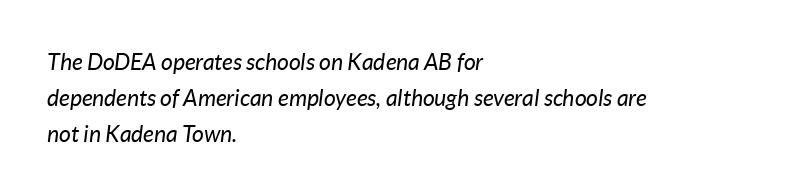
Q: Is the text bold? A: No.
Q: Is the text italic (slanted)? A: Yes, it leans right by about 7 degrees.
Q: Is the text underlined? A: No.
Q: How is the paragraph aligned? A: Left-aligned.
Q: Is the spacing between letters normal or unusually wide? A: Normal.
Q: Is the spacing between lines tight, normal or loose? A: Normal.
